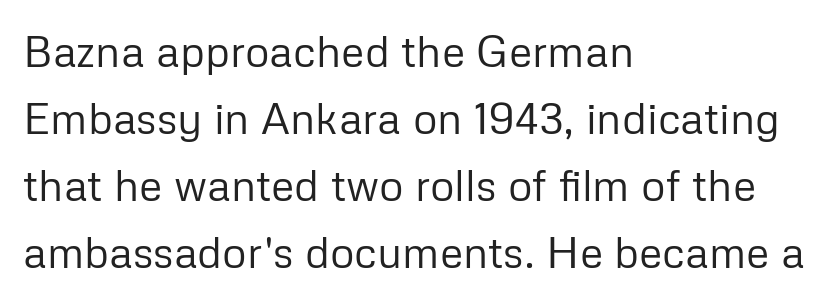
{"serif": "no", "italic": "no", "bold": "no", "weight": "regular", "width": "normal", "stroke_contrast": "low", "x_height": "medium", "monospaced": "no", "underline": "no", "align": "left", "line_spacing": "normal", "line_spacing_ratio": 1.56, "letter_spacing": "normal", "letter_spacing_em": 0.0, "glyph_px": 43}
